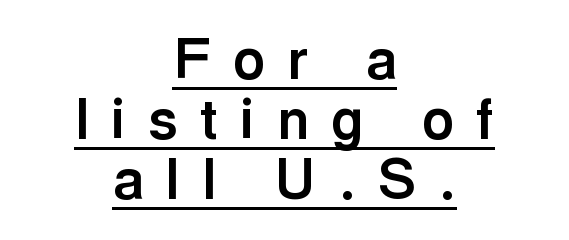
{"serif": "no", "italic": "no", "bold": "yes", "weight": "bold", "width": "normal", "x_height": "medium", "monospaced": "no", "underline": "yes", "align": "center", "line_spacing": "tight", "line_spacing_ratio": 1.09, "letter_spacing": "wide", "letter_spacing_em": 0.41, "glyph_px": 55}
